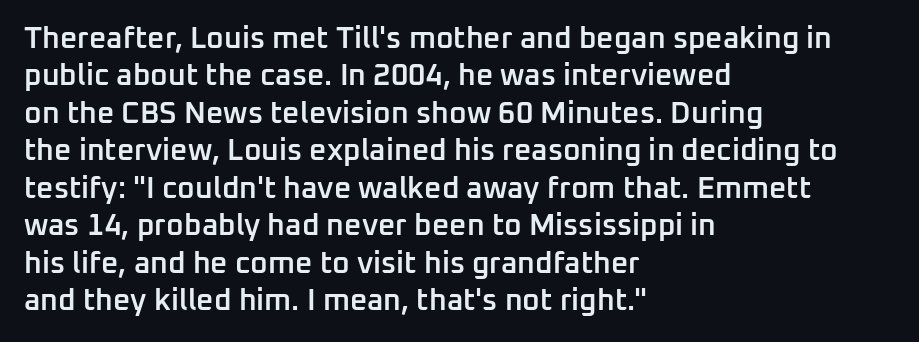
{"serif": "no", "italic": "no", "bold": "semi", "weight": "semibold", "width": "normal", "stroke_contrast": "low", "x_height": "medium", "monospaced": "no", "underline": "no", "align": "left", "line_spacing": "normal", "line_spacing_ratio": 1.25, "letter_spacing": "normal", "letter_spacing_em": 0.0, "glyph_px": 30}
